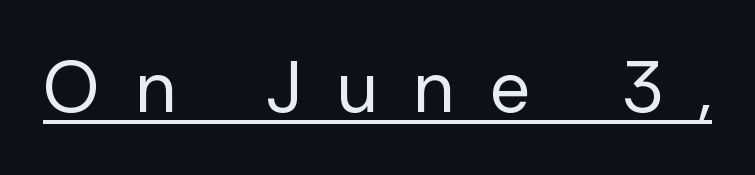
The characters are drawn with everyday or finer stroke widths. A typesetter would call this proportional, since set widths differ per character. Classification — sans serif. You can see a thin bar hugging the bottom of the glyphs.
